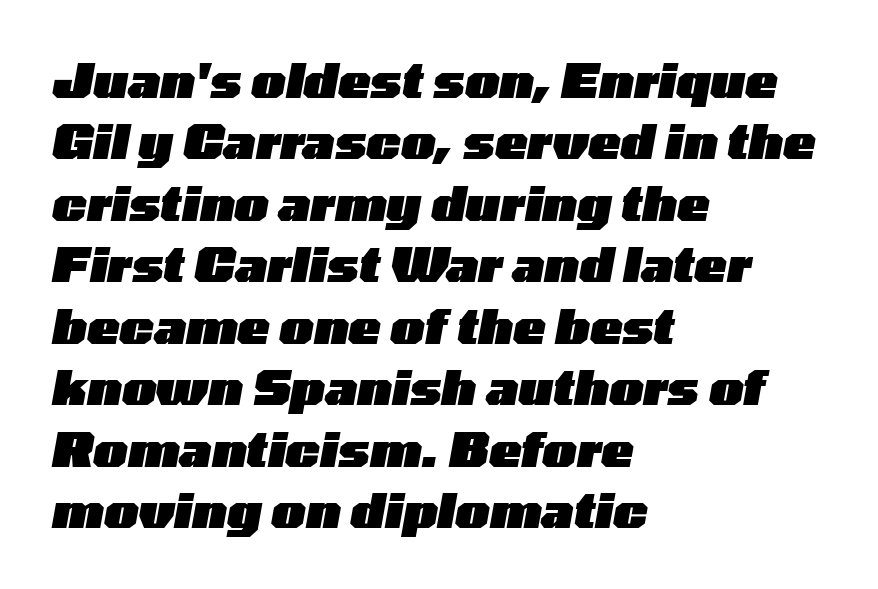
Q: Is the text bold? A: Yes.
Q: Is the text italic (slanted)? A: Yes, it leans right by about 10 degrees.
Q: Is the text underlined? A: No.
Q: How is the paragraph aligned? A: Left-aligned.
Q: Is the spacing between letters normal or unusually wide? A: Normal.
Q: Is the spacing between lines tight, normal or loose? A: Normal.
Q: Width (condensed, normal, or wide)? A: Wide.
Q: Stroke contrast? A: Low.
Q: x-height? A: Medium.
Q: Monospaced? A: No.
